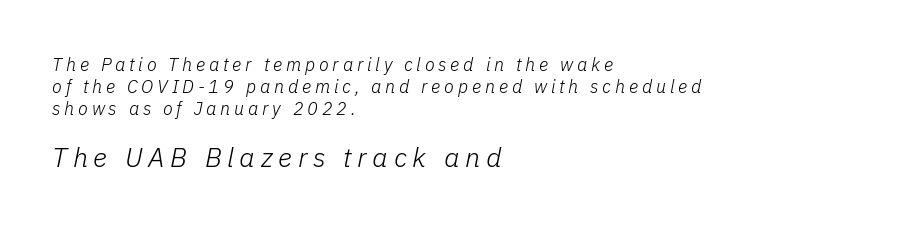
{"italic": "yes", "lean": "right", "slant_degrees": 11, "bold": "no", "underline": "no", "align": "left", "line_spacing_ratio": 1.21, "letter_spacing": "wide", "letter_spacing_em": 0.21, "larger_block": "second", "size_ratio": 1.5, "glyph_px": 27}
